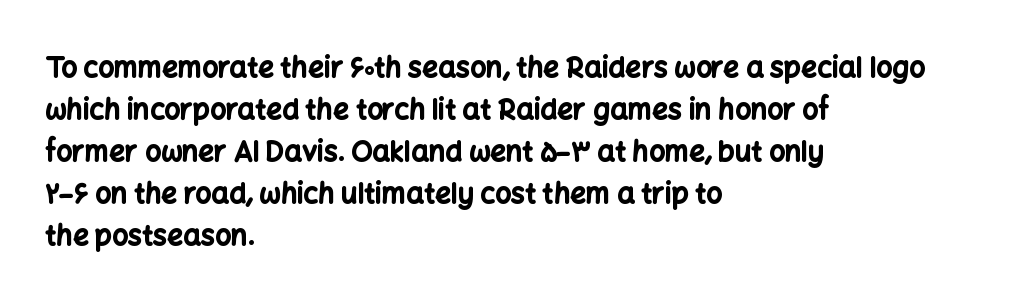
The baseline area is clear. In terms of letterspacing, this is plain default setting. Short and long lines alike share a common starting point at left. This block has exactly the height ordinary leading produces. Posture: vertical.
